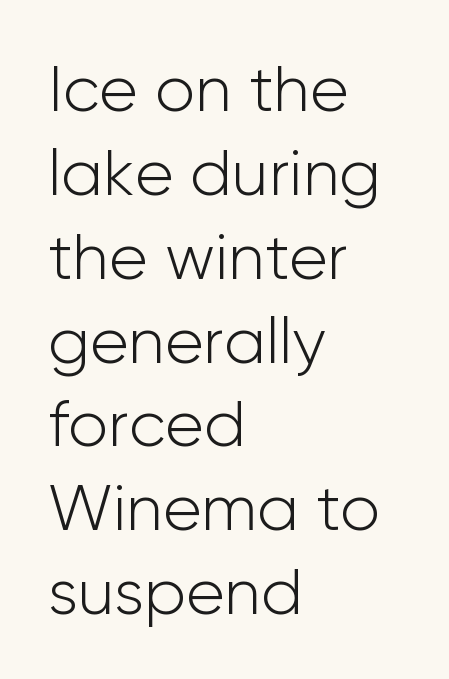
A typesetter would call this zero additional tracking. Every character sits straight up, as roman type does. Nothing heavy about these letters — not bold at all. The rendering uses a moderate line-height, typical for paragraphs. Character widths vary here, with narrow letters taking less room than wide ones.
